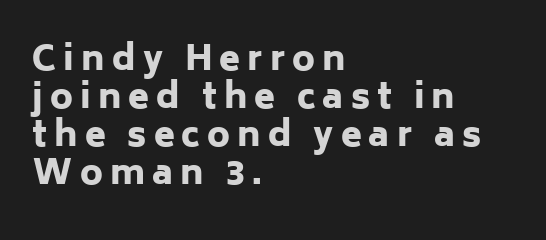
{"serif": "no", "italic": "no", "bold": "yes", "weight": "heavy", "width": "normal", "stroke_contrast": "low", "x_height": "medium", "monospaced": "no", "underline": "no", "align": "left", "line_spacing": "tight", "line_spacing_ratio": 1.12, "letter_spacing": "wide", "letter_spacing_em": 0.21, "glyph_px": 34}
